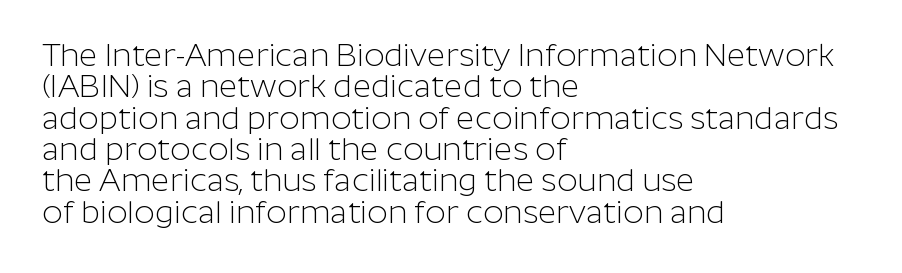
Q: Is the text bold? A: No.
Q: Is the text italic (slanted)? A: No, it is upright.
Q: Is the typeface a serif or a sans-serif typeface? A: Sans-serif.
Q: Is the text underlined? A: No.
Q: How is the paragraph aligned? A: Left-aligned.
Q: Is the spacing between letters normal or unusually wide? A: Normal.
Q: Is the spacing between lines tight, normal or loose? A: Tight.
Q: Width (condensed, normal, or wide)? A: Normal.
Q: Stroke contrast? A: Low.
Q: x-height? A: Medium.
Q: Monospaced? A: No.
